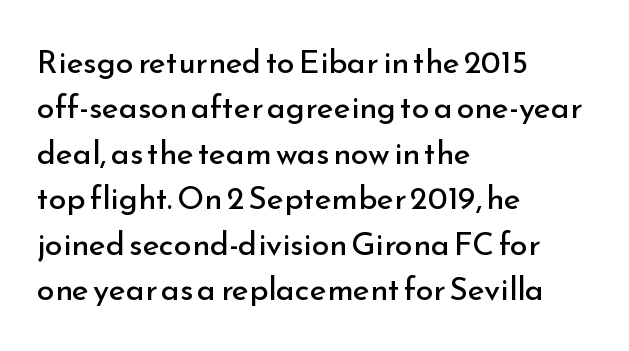
Character widths vary here, with narrow letters taking less room than wide ones. Honestly, the letter spacing is just normal — you wouldn't notice it. Vertical spacing — default. Leftover space on each line is placed entirely after the last word. The words here are not underlined.
